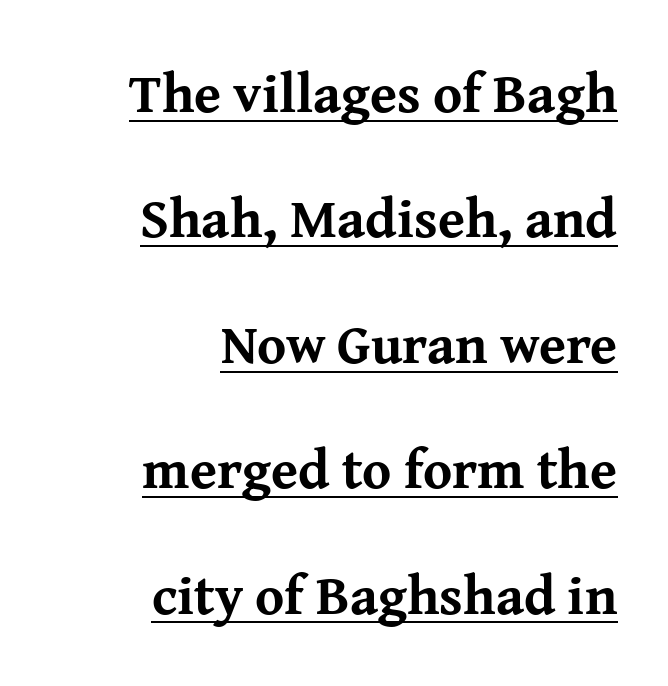
The image shows 55 px bold serif type, upright; set right-aligned, loose line spacing (2.28x), normal letter spacing, underlined; medium stroke contrast and a medium x-height.
